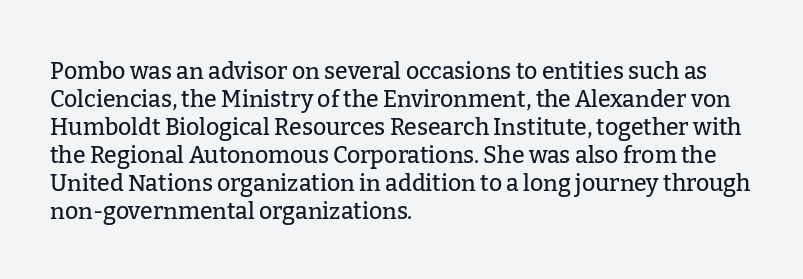
Q: Is the text italic (slanted)? A: No, it is upright.
Q: Is the text underlined? A: No.
Q: How is the paragraph aligned? A: Left-aligned.
Q: Is the spacing between letters normal or unusually wide? A: Normal.
